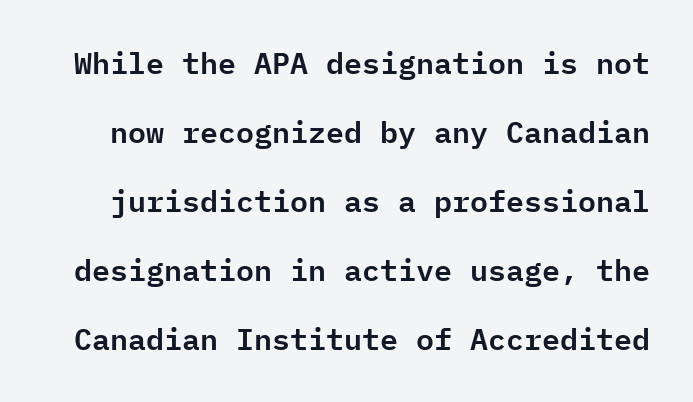
The image shows 30 px sans-serif type, upright, monospaced; set loose line spacing (2.3x), normal letter spacing, not underlined; low stroke contrast and a medium x-height.
